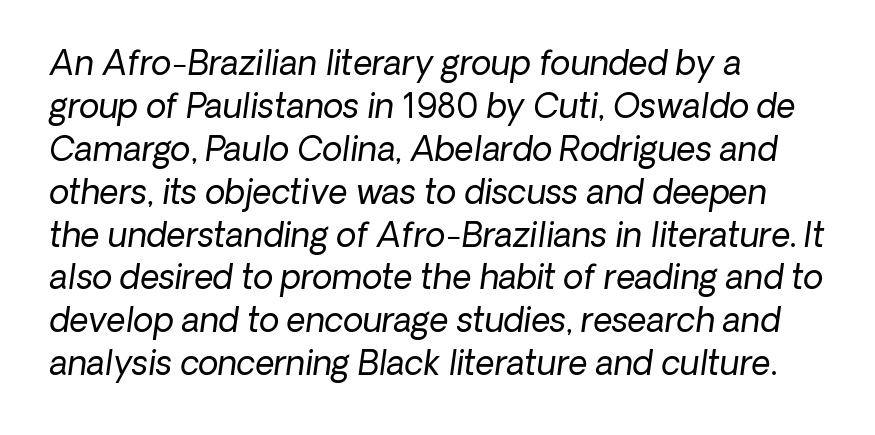
The image shows 33 px regular-weight type, italic (leaning right); set left-aligned, normal line spacing (1.3x), normal letter spacing, not underlined; low stroke contrast and a medium x-height.
